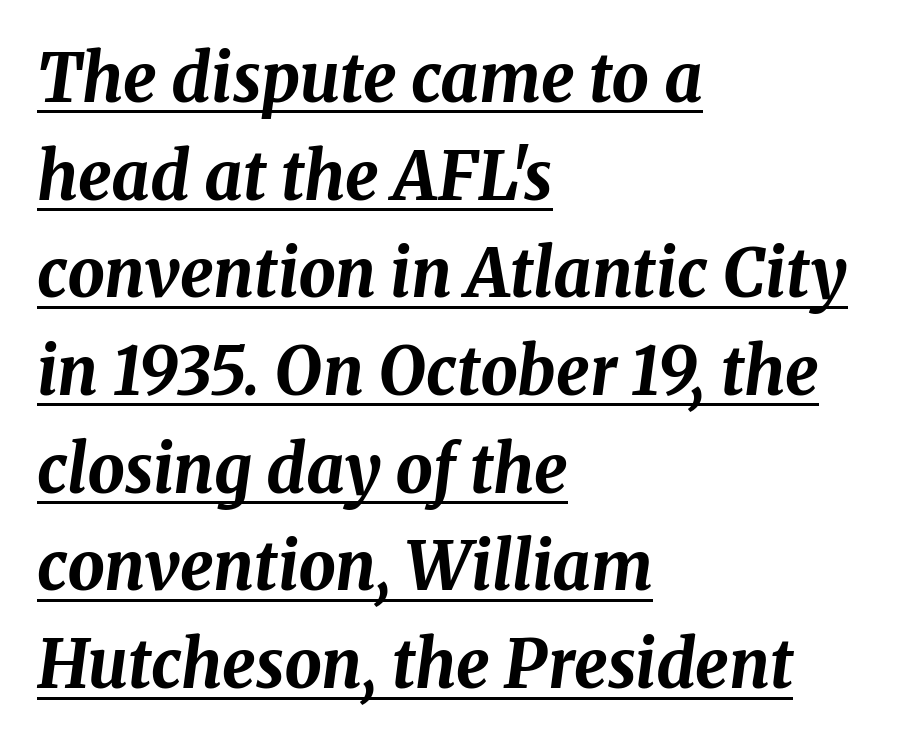
{"italic": "yes", "lean": "right", "slant_degrees": 8, "bold": "yes", "weight": "bold", "width": "normal", "stroke_contrast": "medium", "x_height": "medium", "monospaced": "no", "underline": "yes", "align": "left", "line_spacing": "normal", "line_spacing_ratio": 1.48, "letter_spacing": "normal", "letter_spacing_em": 0.0, "glyph_px": 66}
